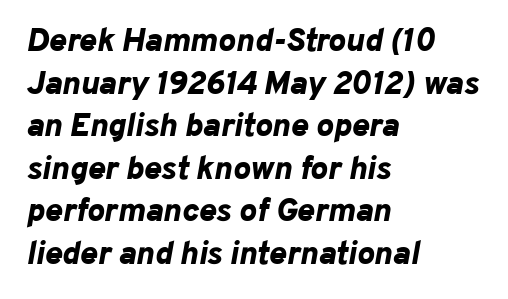
Q: Is the text bold? A: Yes.
Q: Is the text italic (slanted)? A: Yes, it leans right by about 10 degrees.
Q: Is the text underlined? A: No.
Q: How is the paragraph aligned? A: Left-aligned.
Q: Is the spacing between letters normal or unusually wide? A: Normal.
Q: Is the spacing between lines tight, normal or loose? A: Normal.
Q: Width (condensed, normal, or wide)? A: Normal.
Q: Stroke contrast? A: Low.
Q: x-height? A: Medium.
Q: Monospaced? A: No.
